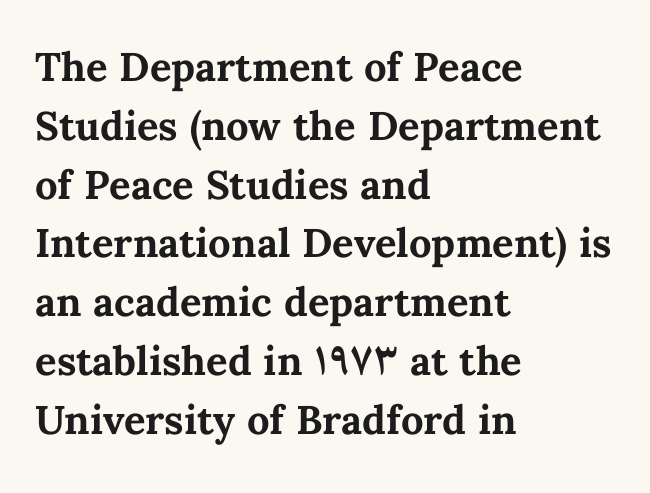
The image shows 40 px bold type, upright; set left-aligned, normal line spacing (1.47x), normal letter spacing, not underlined; medium stroke contrast and a medium x-height.
